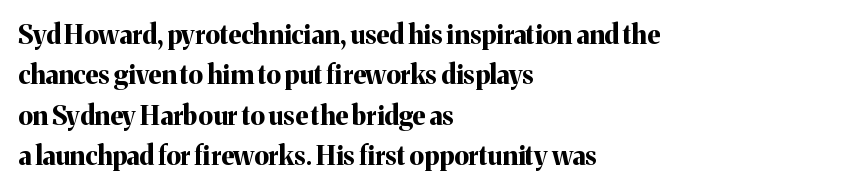
A classic flush-left, rag-right setting is used for this passage. Rows of type keep a routine distance in the vertical direction. Descenders are the only things crossing below the line. The strokes are fattened all the way to bold. Tracking value appears to be zero — textbook default spacing.
